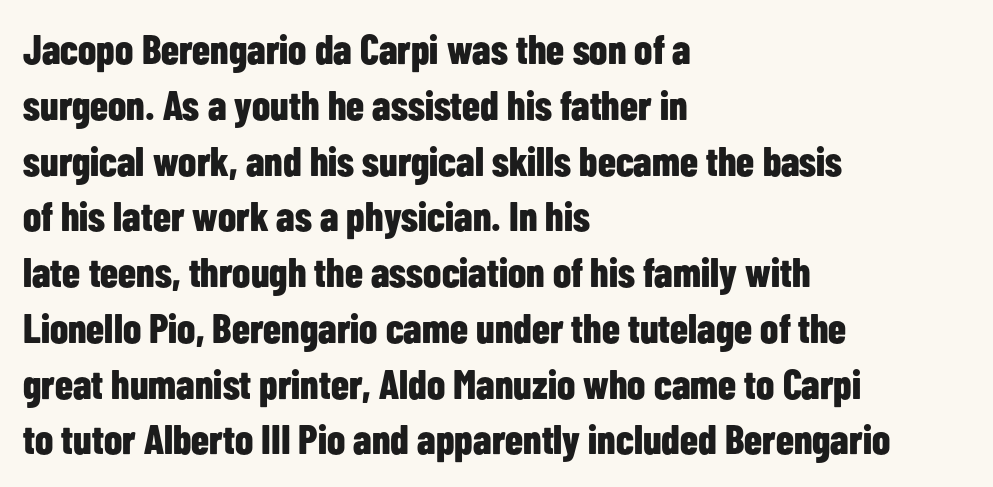
{"serif": "no", "italic": "no", "bold": "yes", "weight": "bold", "width": "condensed", "stroke_contrast": "low", "x_height": "medium", "monospaced": "no", "underline": "no", "align": "left", "line_spacing": "normal", "line_spacing_ratio": 1.36, "letter_spacing": "normal", "letter_spacing_em": 0.0, "glyph_px": 41}
